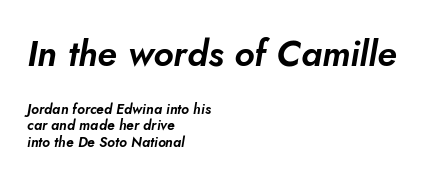
Tall strokes in this sample are angled rather than plumb. The strip under each line holds only bare page. Leftover space on each line is placed entirely after the last word. These lines are rendered in a variable-pitch font.
